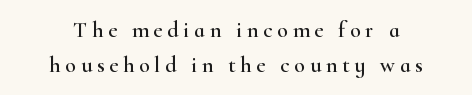
The letterforms stand isolated, each surrounded by extra space. Notice how the passage keeps no hard edge, just a central spine. The string is rendered with underlining switched off. Whoever set this chose a conventional vertical rhythm.
